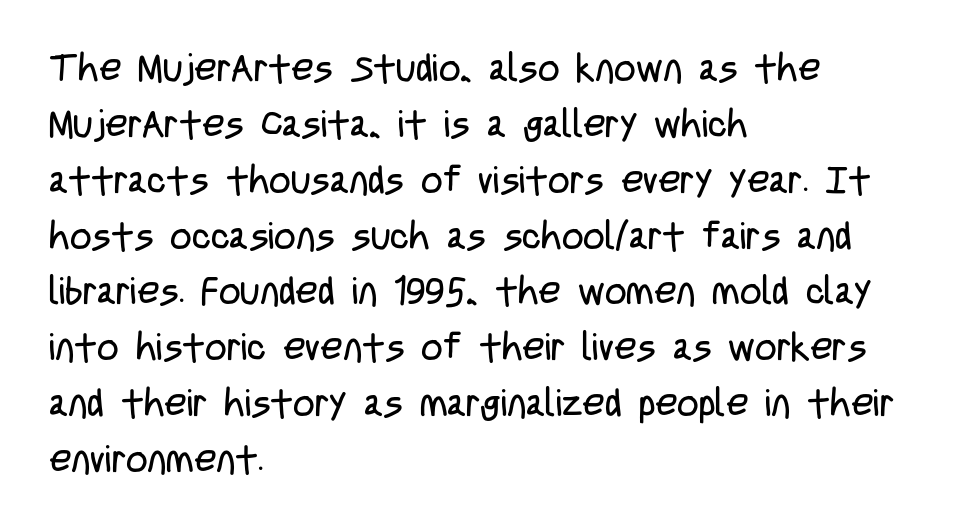
{"serif": "no", "italic": "no", "bold": "no", "weight": "regular", "width": "condensed", "stroke_contrast": "low", "x_height": "large", "monospaced": "no", "underline": "no", "align": "left", "line_spacing": "normal", "line_spacing_ratio": 1.47, "letter_spacing": "normal", "letter_spacing_em": 0.0, "glyph_px": 38}
